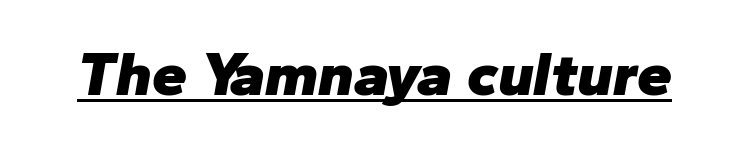
The image shows 63 px heavy type, italic (leaning right); set normal letter spacing, underlined; low stroke contrast and a medium x-height.
